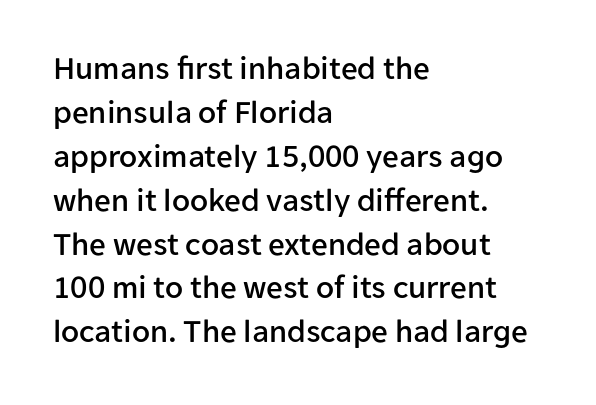
Nope, no serifs anywhere on these letters. Do the letters lean? They stand straight. The rendering anchors every line to the left-hand side. The baseline area is clear.
